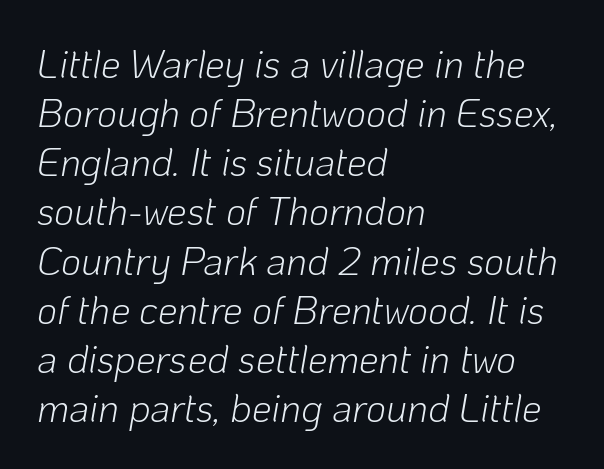
Q: Is the text bold? A: No.
Q: Is the text italic (slanted)? A: Yes, it leans right by about 10 degrees.
Q: Is the text underlined? A: No.
Q: How is the paragraph aligned? A: Left-aligned.
Q: Is the spacing between letters normal or unusually wide? A: Normal.
Q: Is the spacing between lines tight, normal or loose? A: Normal.
Q: Width (condensed, normal, or wide)? A: Normal.
Q: Stroke contrast? A: Low.
Q: x-height? A: Medium.
Q: Monospaced? A: No.
